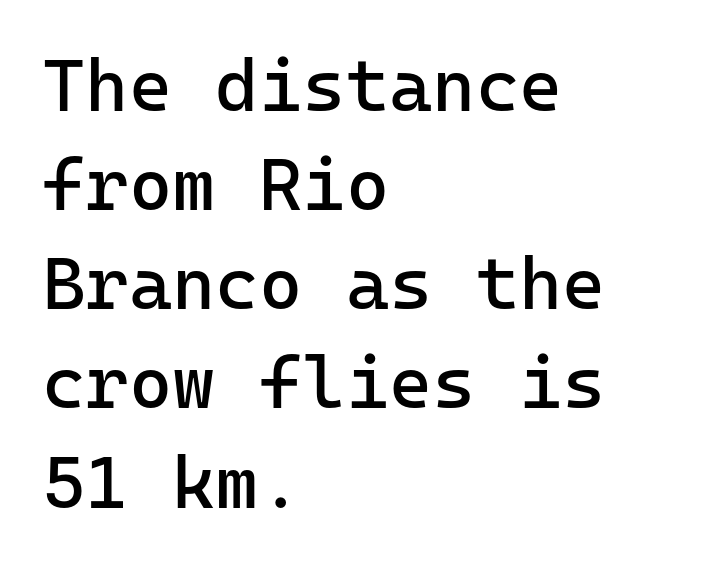
{"serif": "no", "italic": "no", "bold": "no", "weight": "regular", "width": "normal", "stroke_contrast": "low", "x_height": "medium", "monospaced": "yes", "underline": "no", "align": "left", "line_spacing": "normal", "line_spacing_ratio": 1.34, "letter_spacing": "normal", "letter_spacing_em": 0.0, "glyph_px": 74}
